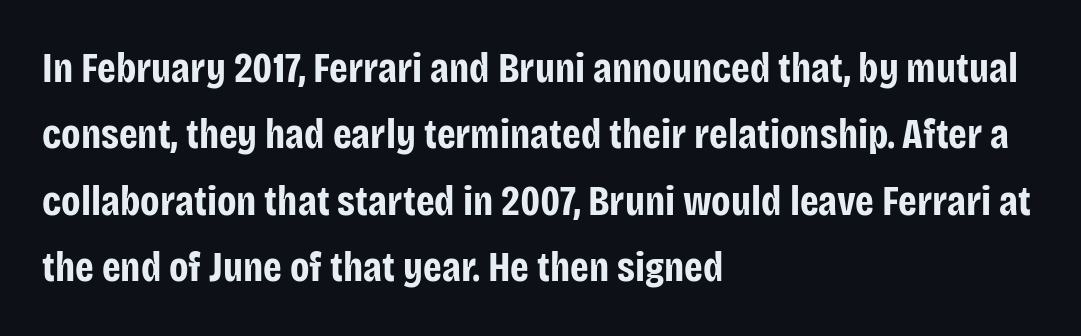
{"serif": "no", "italic": "no", "bold": "yes", "weight": "bold", "width": "condensed", "stroke_contrast": "low", "x_height": "large", "monospaced": "no", "underline": "no", "align": "left", "line_spacing": "normal", "line_spacing_ratio": 1.58, "letter_spacing": "normal", "letter_spacing_em": 0.0, "glyph_px": 42}
